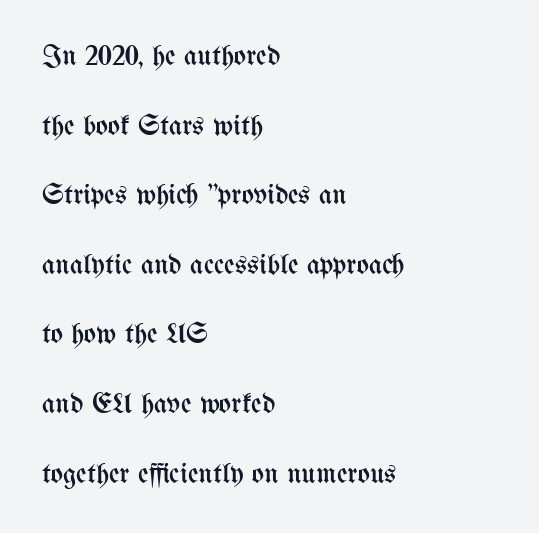
Q: Is the text bold? A: No.
Q: Is the text italic (slanted)? A: No, it is upright.
Q: Is the text underlined? A: No.
Q: How is the paragraph aligned? A: Left-aligned.
Q: Is the spacing between letters normal or unusually wide? A: Normal.
Q: Is the spacing between lines tight, normal or loose? A: Loose.
Q: Width (condensed, normal, or wide)? A: Condensed.
Q: Stroke contrast? A: Medium.
Q: x-height? A: Medium.
Q: Monospaced? A: No.
